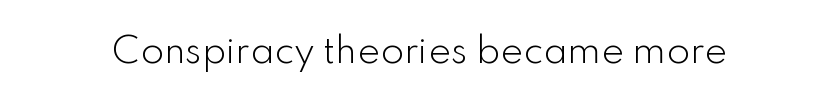
Q: Is the text bold? A: No.
Q: Is the text italic (slanted)? A: No, it is upright.
Q: Is the typeface a serif or a sans-serif typeface? A: Sans-serif.
Q: Is the text underlined? A: No.
Q: Is the spacing between letters normal or unusually wide? A: Normal.
Q: Width (condensed, normal, or wide)? A: Normal.
Q: Stroke contrast? A: Low.
Q: x-height? A: Small.
Q: Monospaced? A: No.
